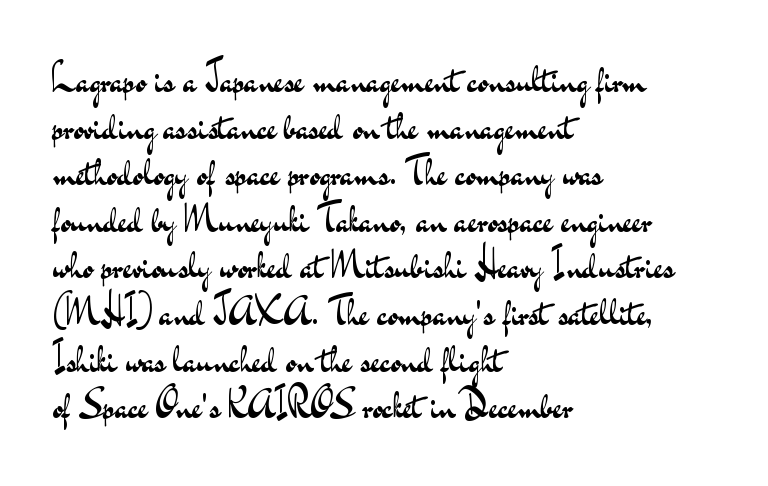
Q: Is the text bold? A: No.
Q: Is the text italic (slanted)? A: Yes.
Q: Is the typeface a serif or a sans-serif typeface? A: Sans-serif.
Q: Is the text underlined? A: No.
Q: How is the paragraph aligned? A: Left-aligned.
Q: Is the spacing between letters normal or unusually wide? A: Normal.
Q: Is the spacing between lines tight, normal or loose? A: Normal.
Q: Width (condensed, normal, or wide)? A: Wide.
Q: Stroke contrast? A: Medium.
Q: x-height? A: Small.
Q: Monospaced? A: No.
